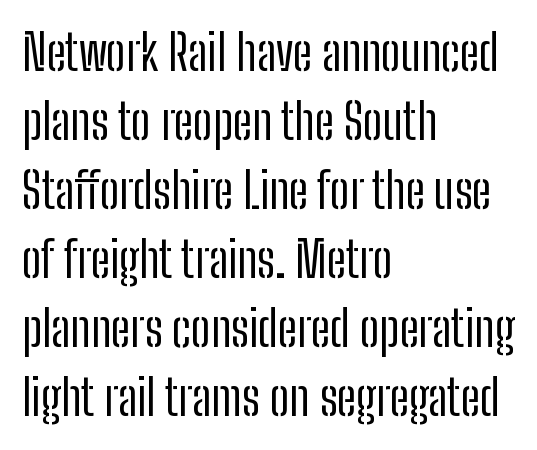
{"serif": "no", "italic": "no", "bold": "no", "weight": "regular", "width": "condensed", "stroke_contrast": "low", "x_height": "medium", "monospaced": "no", "underline": "no", "align": "left", "line_spacing": "normal", "line_spacing_ratio": 1.41, "letter_spacing": "normal", "letter_spacing_em": 0.0, "glyph_px": 49}
